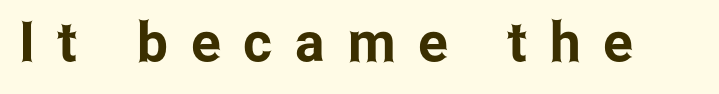
Q: Is the text italic (slanted)? A: No, it is upright.
Q: Is the typeface a serif or a sans-serif typeface? A: Sans-serif.
Q: Is the text underlined? A: No.
Q: Is the spacing between letters normal or unusually wide? A: Unusually wide.
Q: Width (condensed, normal, or wide)? A: Condensed.
Q: Stroke contrast? A: Low.
Q: x-height? A: Medium.
Q: Monospaced? A: No.
